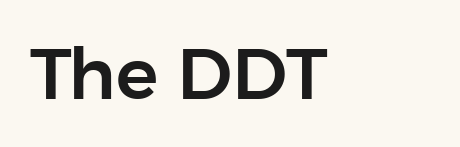
The line texture is even and compact thanks to regular tracking. The letters carry no serifs — their stems end cleanly without finishing strokes. Italic? Not at all — the glyphs are vertical. Clear beneath every line of the passage.
